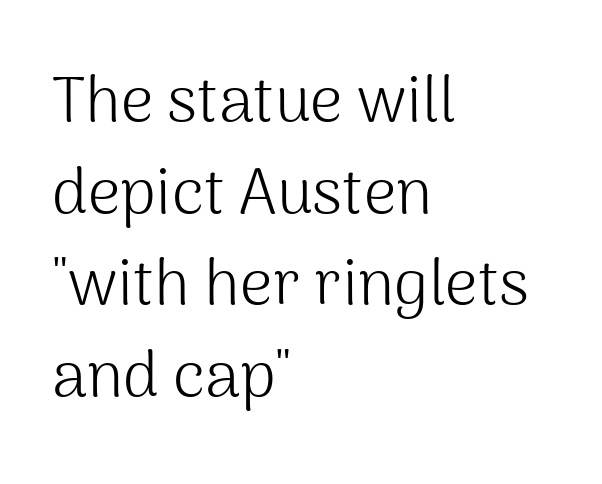
Any mark beneath the type? The region is blank. Character widths vary here, with narrow letters taking less room than wide ones. The lettering holds an erect, upright posture throughout. Compared with typical body copy, the letter spacing here is the same.
